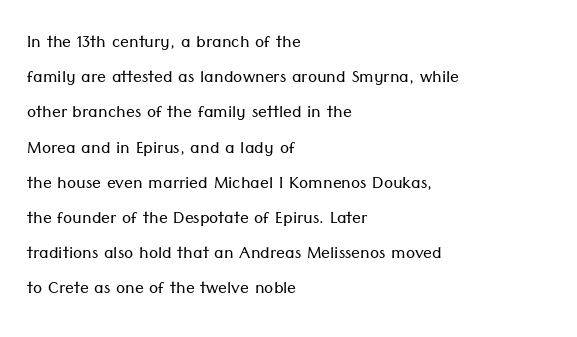
Q: Is the text bold? A: No.
Q: Is the text italic (slanted)? A: No, it is upright.
Q: Is the text underlined? A: No.
Q: How is the paragraph aligned? A: Left-aligned.
Q: Is the spacing between letters normal or unusually wide? A: Normal.
Q: Is the spacing between lines tight, normal or loose? A: Normal.
